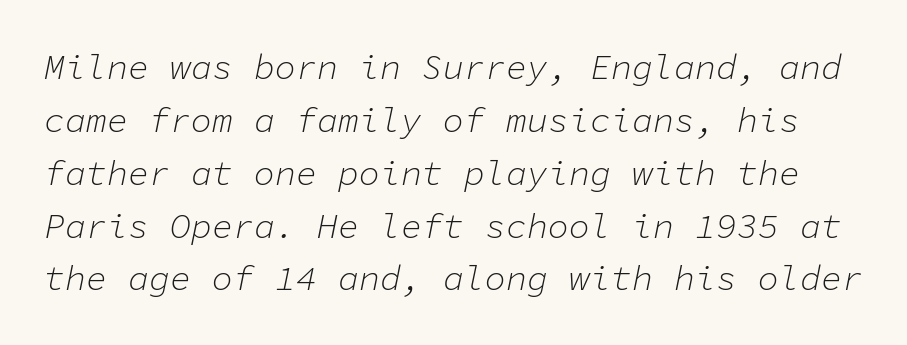
The image shows 35 px light type, italic (leaning right), monospaced; set normal line spacing (1.51x), normal letter spacing, not underlined; low stroke contrast and a medium x-height.
